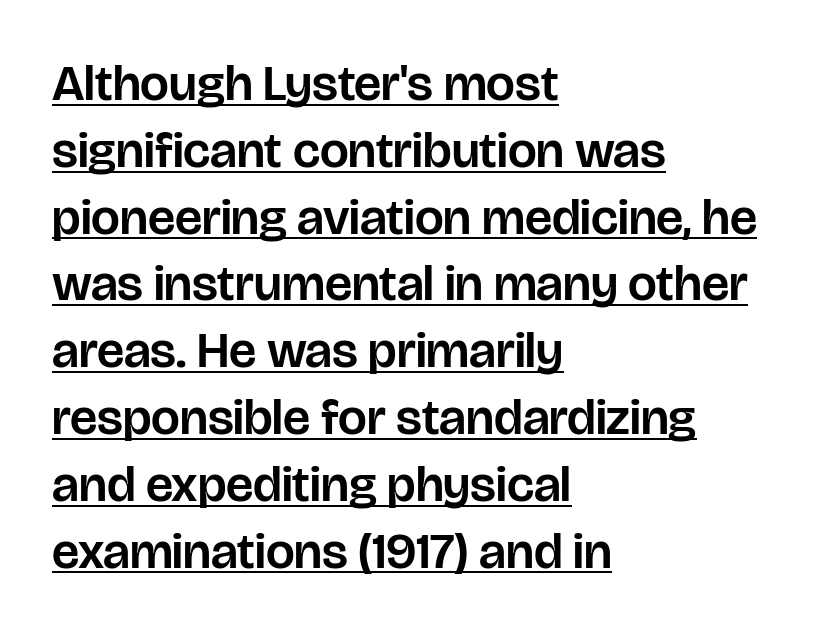
The image shows 51 px sans-serif type, upright; set left-aligned, normal line spacing (1.31x), normal letter spacing, underlined; low stroke contrast and a large x-height.
